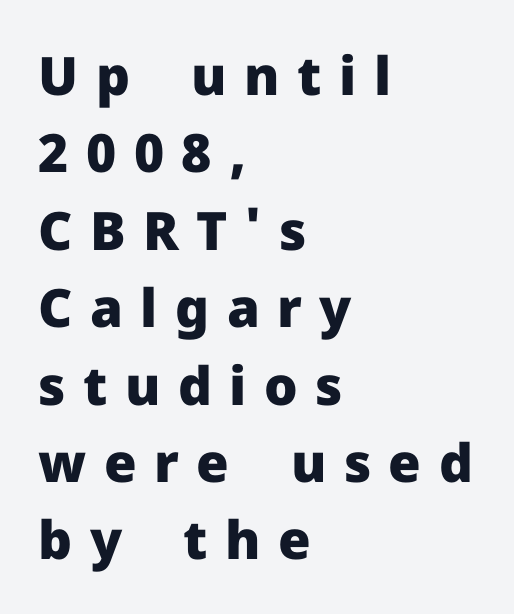
The image shows 53 px heavy sans-serif type, upright; set left-aligned, normal line spacing (1.46x), unusually wide letter spacing (+0.33 em), not underlined; low stroke contrast and a medium x-height.
